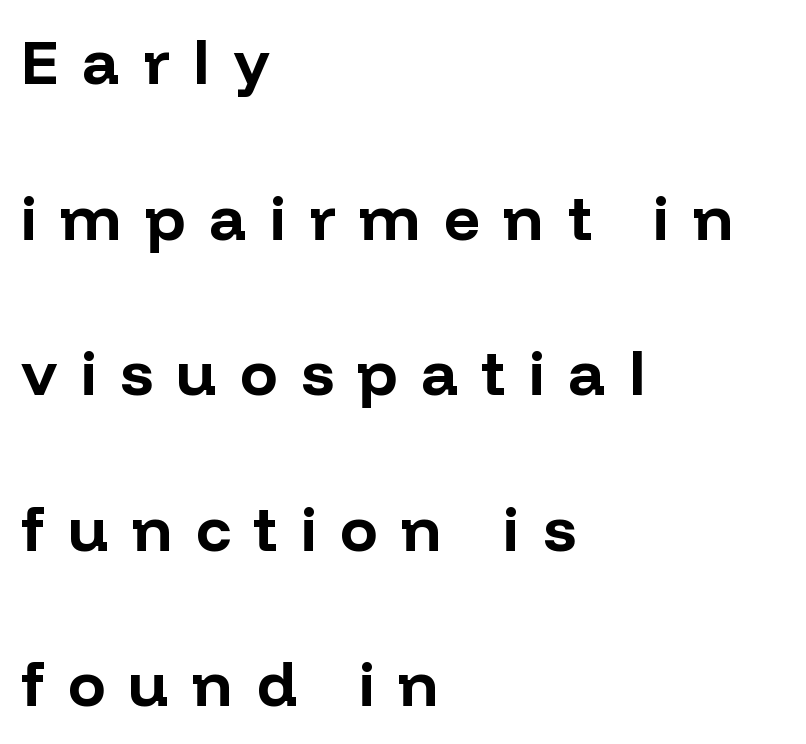
{"serif": "no", "italic": "no", "bold": "yes", "weight": "bold", "width": "normal", "stroke_contrast": "low", "x_height": "medium", "monospaced": "no", "underline": "no", "align": "left", "line_spacing": "loose", "line_spacing_ratio": 2.47, "letter_spacing": "wide", "letter_spacing_em": 0.37, "glyph_px": 63}
